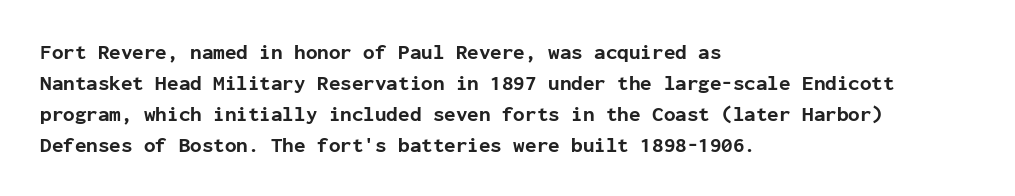
Posture: vertical. A classic flush-left, rag-right setting is used for this passage. Horizontal bands of white between lines are of average thickness. Each word holds together tightly as a unit, with standard inter-letter gaps. The font is running at its bold setting.
